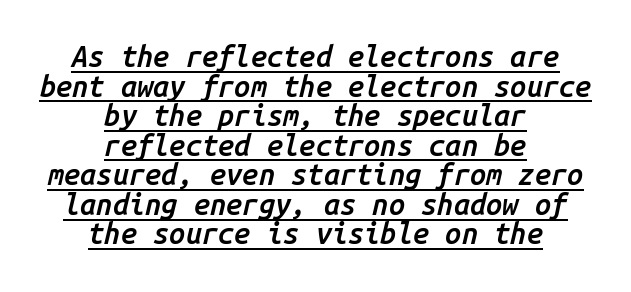
The image shows 29 px semibold type, italic (leaning right), monospaced; set centered, tight line spacing (1.02x), normal letter spacing, underlined; low stroke contrast and a medium x-height.
